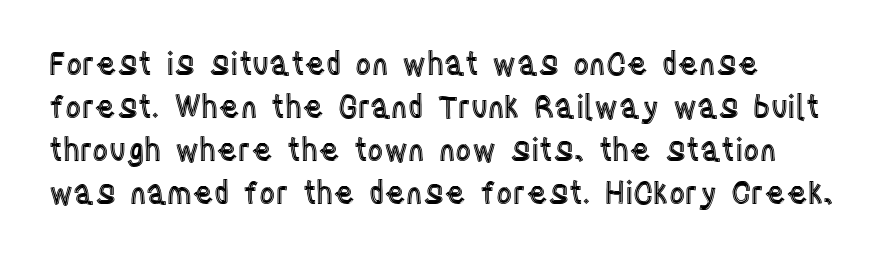
The image shows 31 px condensed type, upright; set normal line spacing (1.39x), normal letter spacing, not underlined; a large x-height.
